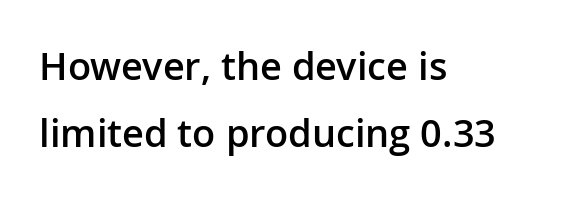
{"serif": "no", "italic": "no", "bold": "semi", "weight": "semibold", "width": "normal", "stroke_contrast": "low", "x_height": "medium", "monospaced": "no", "underline": "no", "align": "left", "line_spacing_ratio": 1.77, "letter_spacing": "normal", "letter_spacing_em": 0.0, "glyph_px": 38}
